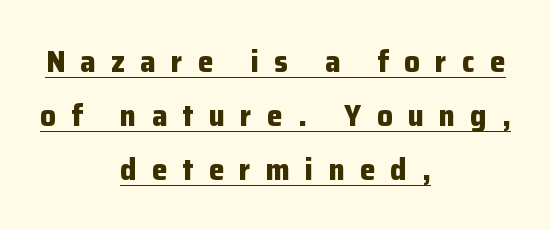
{"serif": "no", "italic": "no", "bold": "yes", "weight": "bold", "width": "normal", "stroke_contrast": "low", "x_height": "medium", "monospaced": "no", "underline": "yes", "align": "center", "line_spacing_ratio": 1.74, "letter_spacing": "wide", "letter_spacing_em": 0.49, "glyph_px": 31}
